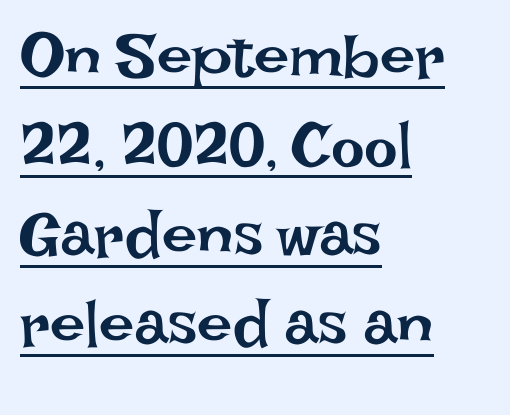
Regular leading. Underline: present. Vertical strokes here are truly vertical. The strokes are not fattened; the text isn't bold. Teacher's note: observe the even left margin — that is flush-left alignment.
